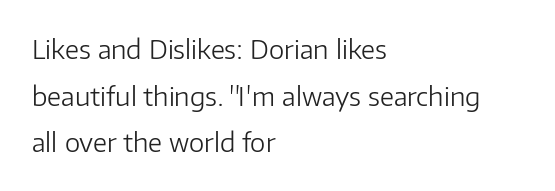
This sample is left-justified, so line endings fall wherever the words run out. Ascenders rise straight up at ninety degrees. The space directly below the letters is spotless. Between one letter and the next there's only the usual sliver of space. The passage shown is not bold in any degree.
